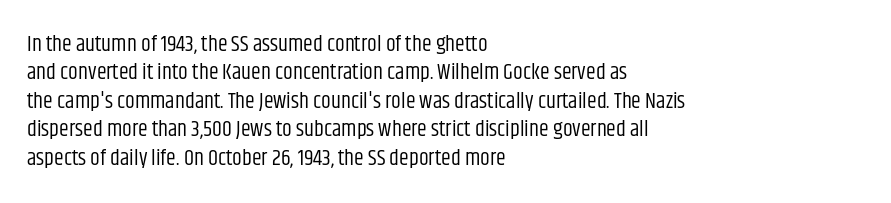
Q: Is the text bold? A: No.
Q: Is the text italic (slanted)? A: No, it is upright.
Q: Is the text underlined? A: No.
Q: How is the paragraph aligned? A: Left-aligned.
Q: Is the spacing between letters normal or unusually wide? A: Normal.
Q: Is the spacing between lines tight, normal or loose? A: Normal.
